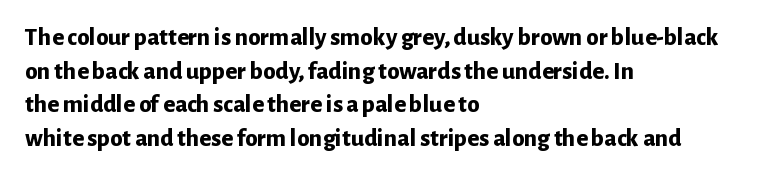
Students, note that the glyphs here touch the page at normal intervals. Chunky letters — that's bold for sure. Descenders are the only things crossing below the line. Notice how the passage keeps a crisp vertical edge on the left only.
